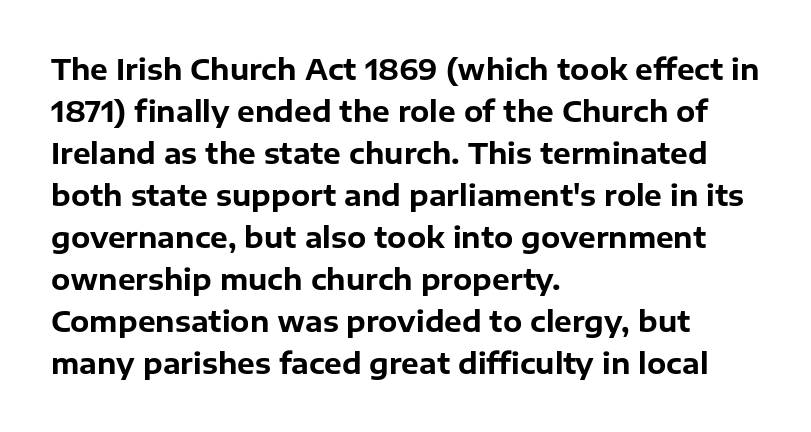
{"serif": "no", "italic": "no", "bold": "yes", "weight": "bold", "width": "normal", "stroke_contrast": "low", "x_height": "medium", "monospaced": "no", "underline": "no", "align": "left", "line_spacing": "normal", "line_spacing_ratio": 1.5, "letter_spacing": "normal", "letter_spacing_em": 0.0, "glyph_px": 28}
